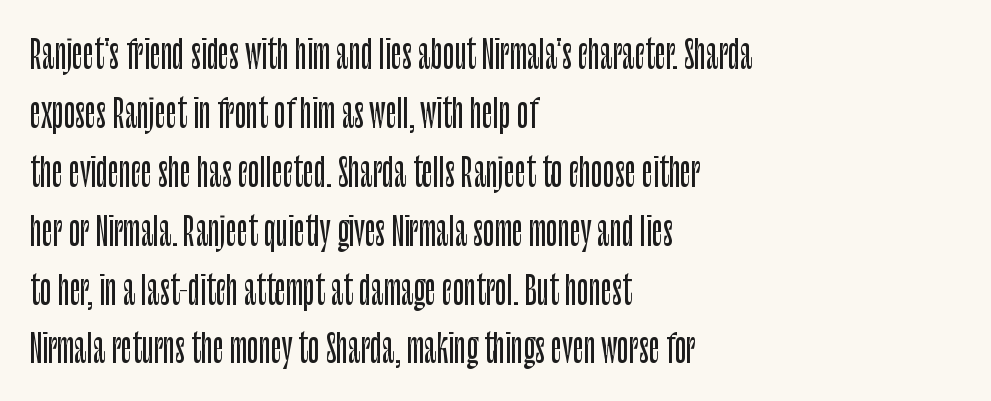
{"serif": "no", "italic": "no", "width": "condensed", "stroke_contrast": "low", "x_height": "large", "monospaced": "no", "underline": "no", "align": "left", "line_spacing": "normal", "line_spacing_ratio": 1.55, "letter_spacing": "normal", "letter_spacing_em": 0.0, "glyph_px": 38}
